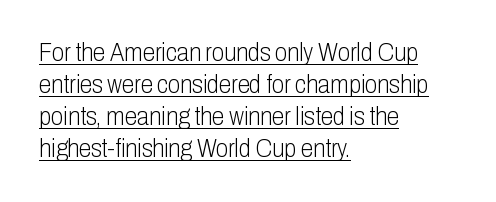
The image shows 25 px text type, upright; set left-aligned, normal line spacing (1.28x), normal letter spacing, underlined.
